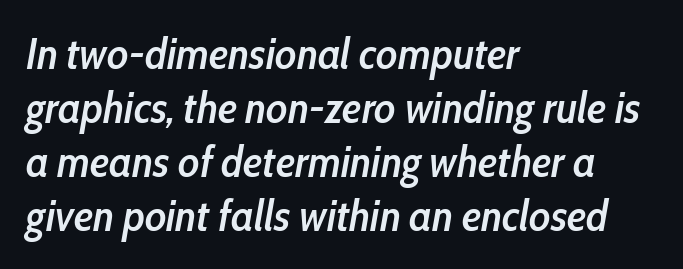
The typography opts for an oblique posture over an upright one. Set as a demibold, roughly 600 on the weight scale. Varying glyph widths throughout — classic text-font behaviour. Is the letter spacing exaggerated? No — it looks like the ordinary default. If you drew a ruler down the left edge, every line would touch it.
